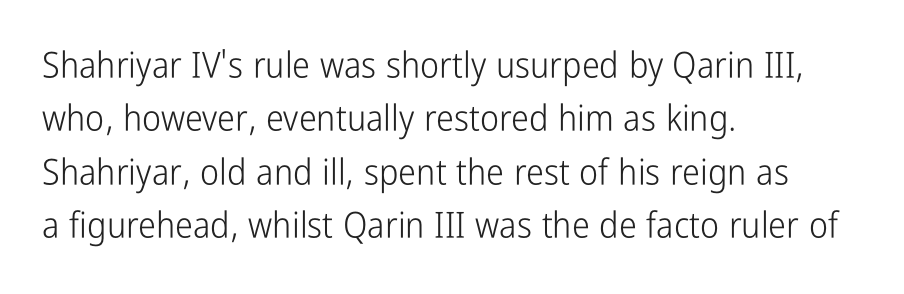
Q: Is the text bold? A: No.
Q: Is the text italic (slanted)? A: No, it is upright.
Q: Is the typeface a serif or a sans-serif typeface? A: Sans-serif.
Q: Is the text underlined? A: No.
Q: How is the paragraph aligned? A: Left-aligned.
Q: Is the spacing between letters normal or unusually wide? A: Normal.
Q: Is the spacing between lines tight, normal or loose? A: Normal.
Q: Width (condensed, normal, or wide)? A: Condensed.
Q: Stroke contrast? A: Low.
Q: x-height? A: Medium.
Q: Monospaced? A: No.
